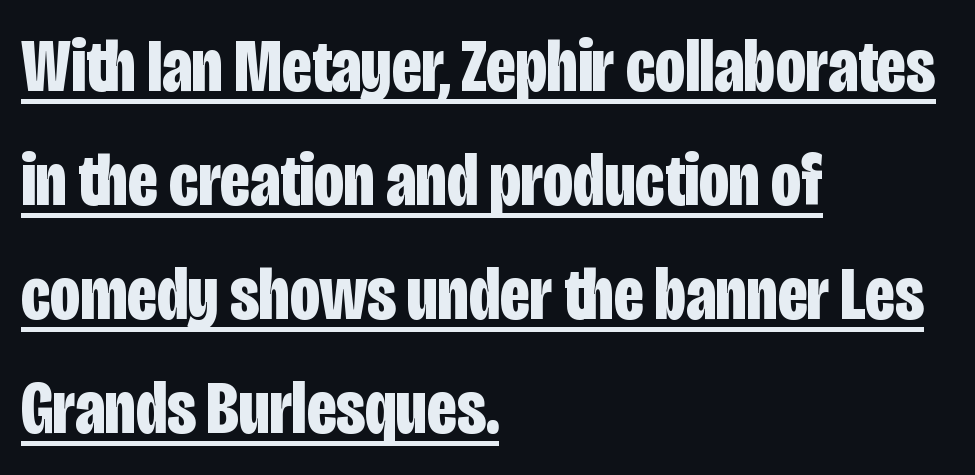
The image shows 75 px bold, condensed sans-serif type, upright; set left-aligned, normal line spacing (1.52x), normal letter spacing, underlined; low stroke contrast and a large x-height.
